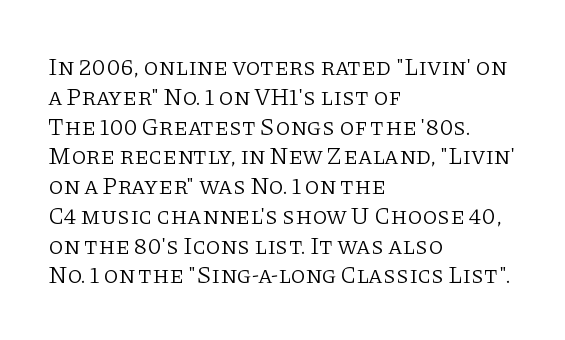
{"italic": "no", "bold": "no", "underline": "no", "align": "left", "line_spacing_ratio": 1.24, "letter_spacing": "normal", "letter_spacing_em": 0.0, "glyph_px": 24}
